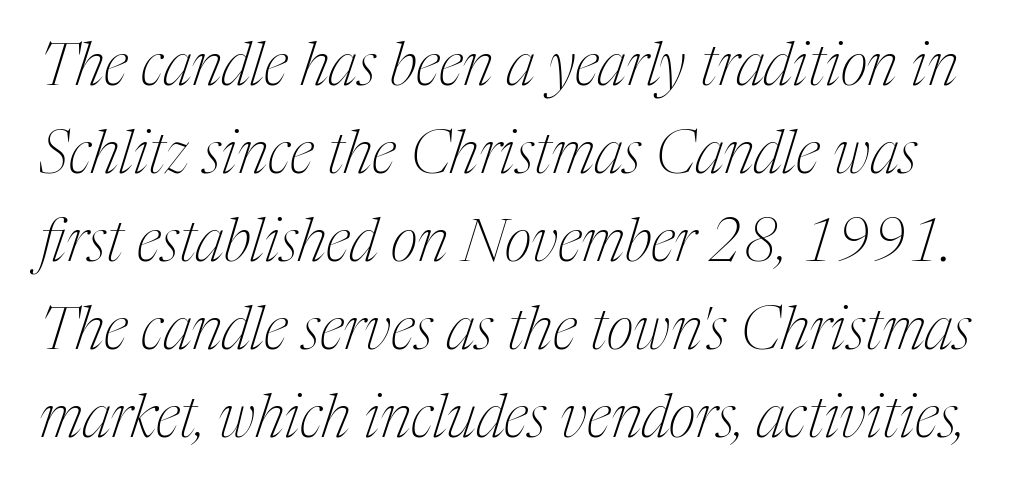
The image shows 59 px thin, condensed serif type, italic (leaning right); set normal line spacing (1.49x), normal letter spacing, not underlined; medium stroke contrast and a medium x-height.
